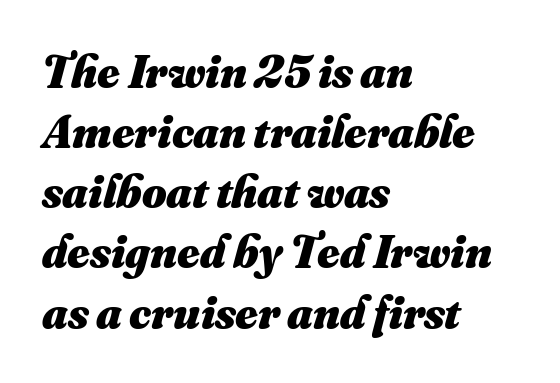
Q: Is the text bold? A: Yes.
Q: Is the text underlined? A: No.
Q: How is the paragraph aligned? A: Left-aligned.
Q: Is the spacing between letters normal or unusually wide? A: Normal.
Q: Is the spacing between lines tight, normal or loose? A: Normal.
Q: Width (condensed, normal, or wide)? A: Normal.
Q: Stroke contrast? A: Medium.
Q: x-height? A: Small.
Q: Monospaced? A: No.
